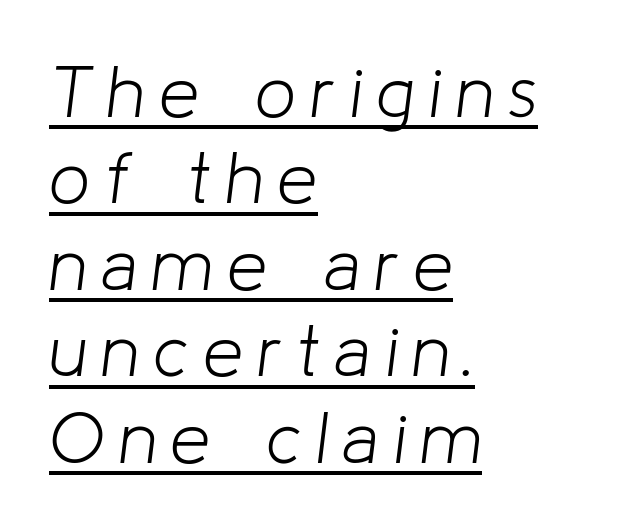
Q: Is the text bold? A: No.
Q: Is the text italic (slanted)? A: Yes, it leans right by about 8 degrees.
Q: Is the text underlined? A: Yes.
Q: How is the paragraph aligned? A: Left-aligned.
Q: Is the spacing between letters normal or unusually wide? A: Unusually wide.
Q: Width (condensed, normal, or wide)? A: Normal.
Q: Stroke contrast? A: Low.
Q: x-height? A: Medium.
Q: Monospaced? A: No.
